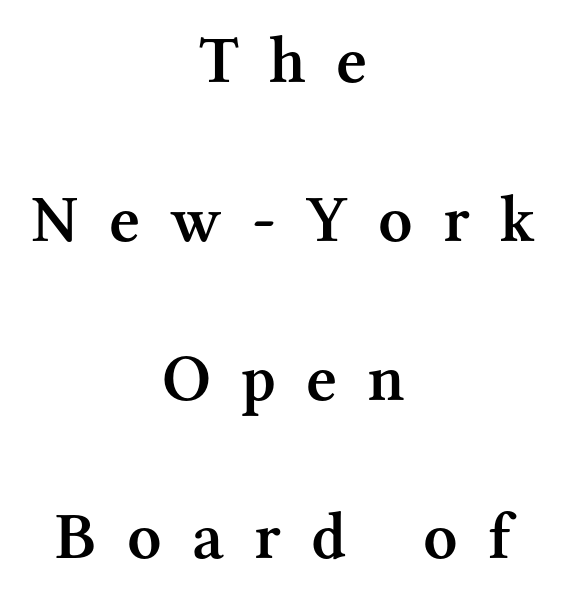
The baseline area is clear. Reading down the block, each line starts at a different indent, mirrored at its end. Posture: straight, roman, zero tilt. Successive baselines arrive slowly, with a big drop between each.
